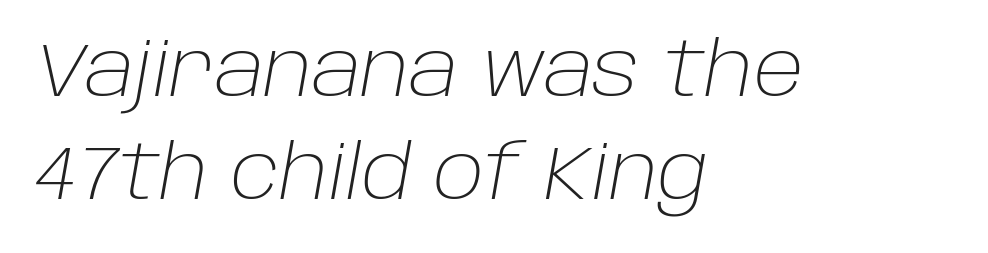
The image shows 75 px light type, italic (leaning right); set left-aligned, normal line spacing (1.37x), normal letter spacing, not underlined; low stroke contrast and a large x-height.
